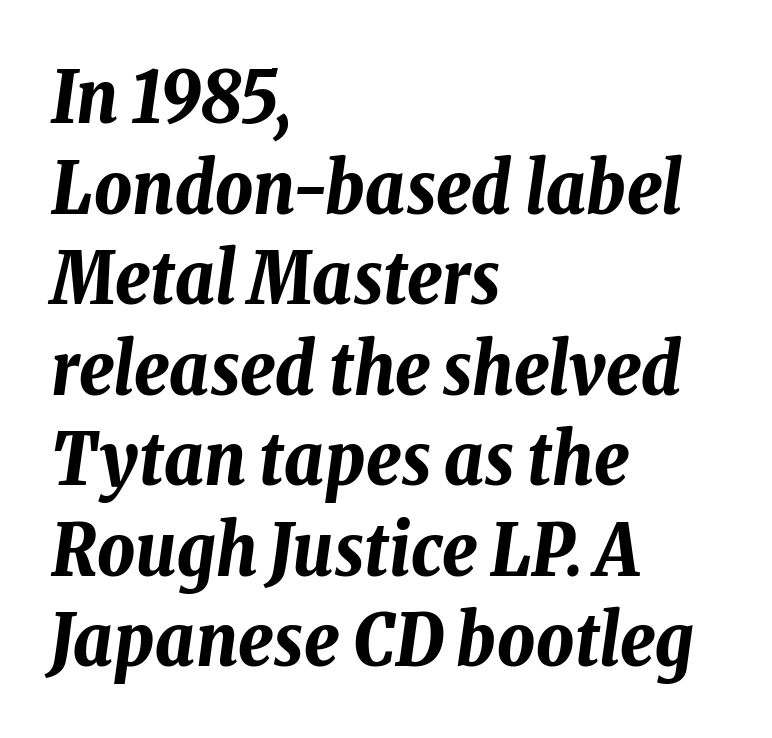
The image shows 73 px bold, condensed type, italic (leaning right); set left-aligned, line spacing 1.24x, normal letter spacing, not underlined; low stroke contrast and a medium x-height.
